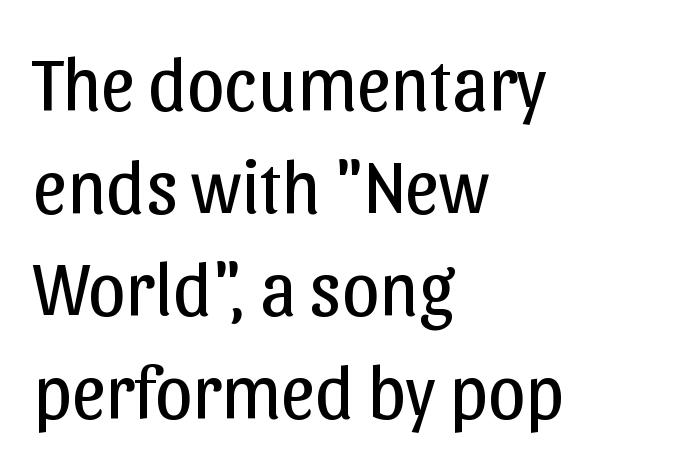
The image shows 75 px regular-weight sans-serif type, upright; set left-aligned, normal line spacing (1.37x), normal letter spacing, not underlined; low stroke contrast and a medium x-height.
